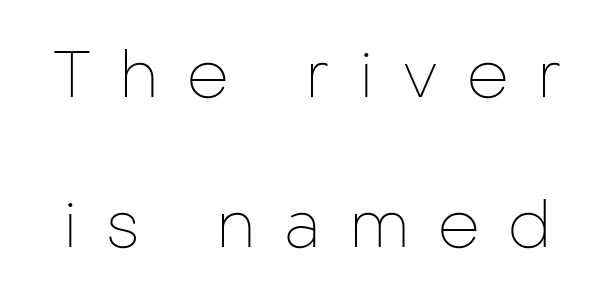
Tracking here is generous; glyphs stand well apart from one another. The rendering uses natural spacing where letterforms have individual widths. Font category for this specimen: sans-serif. The cut favours lightness, reaching ordinary text weight at its darkest.
